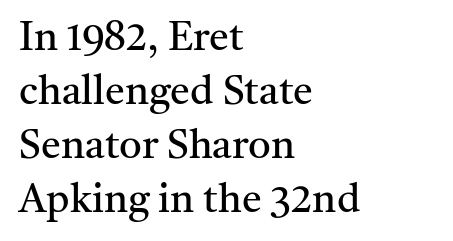
Q: Is the text bold? A: No.
Q: Is the text italic (slanted)? A: No, it is upright.
Q: Is the typeface a serif or a sans-serif typeface? A: Serif.
Q: Is the text underlined? A: No.
Q: How is the paragraph aligned? A: Left-aligned.
Q: Is the spacing between letters normal or unusually wide? A: Normal.
Q: Is the spacing between lines tight, normal or loose? A: Normal.
Q: Width (condensed, normal, or wide)? A: Normal.
Q: Stroke contrast? A: Medium.
Q: x-height? A: Medium.
Q: Monospaced? A: No.
